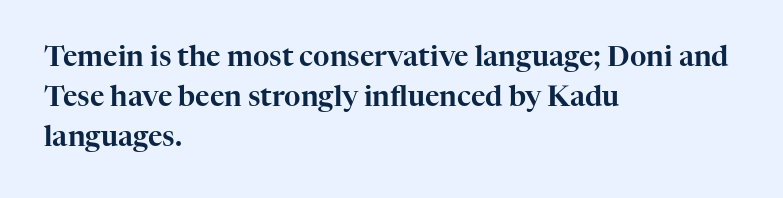
The image shows 28 px serif type, upright; set left-aligned, normal line spacing (1.43x), normal letter spacing, not underlined; high stroke contrast and a medium x-height.
